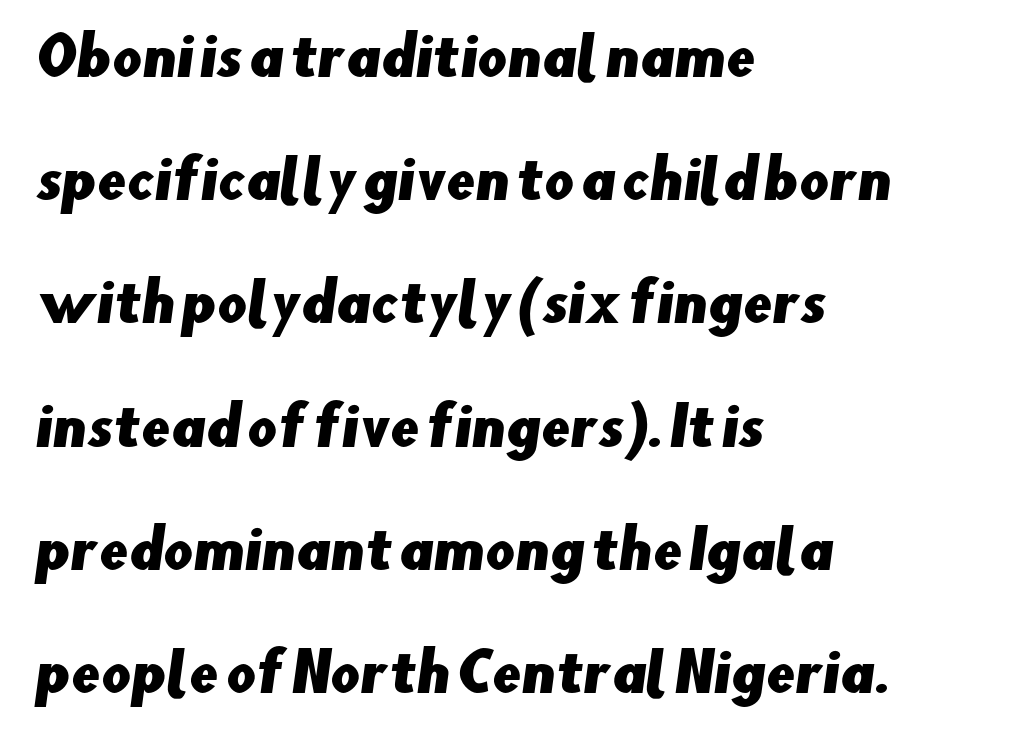
{"serif": "no", "width": "normal", "stroke_contrast": "low", "x_height": "small", "monospaced": "no", "underline": "no", "align": "left", "line_spacing": "loose", "line_spacing_ratio": 2.37, "letter_spacing": "normal", "letter_spacing_em": 0.0, "glyph_px": 52}
